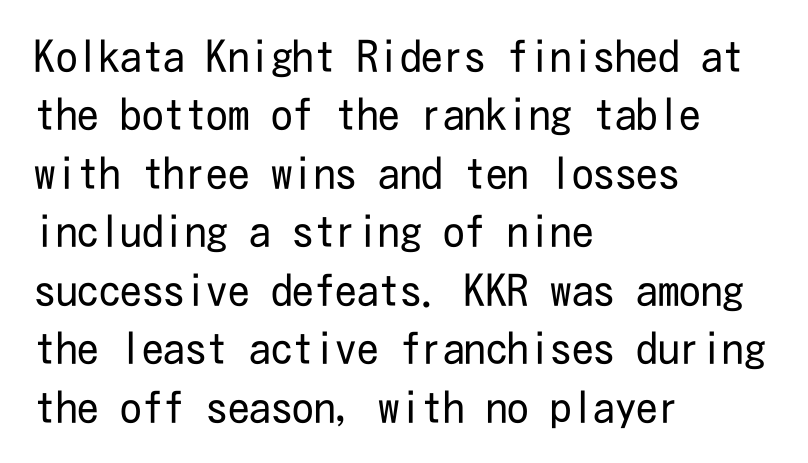
{"serif": "no", "italic": "no", "bold": "no", "weight": "regular", "width": "condensed", "stroke_contrast": "low", "x_height": "medium", "underline": "no", "align": "left", "line_spacing": "normal", "line_spacing_ratio": 1.36, "letter_spacing": "normal", "letter_spacing_em": 0.0, "glyph_px": 43}
